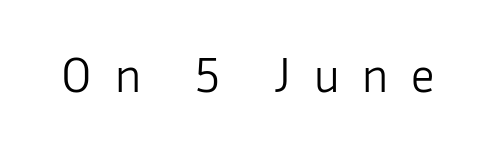
The image shows 50 px light sans-serif type, upright; set unusually wide letter spacing (+0.42 em), not underlined; low stroke contrast and a medium x-height.
